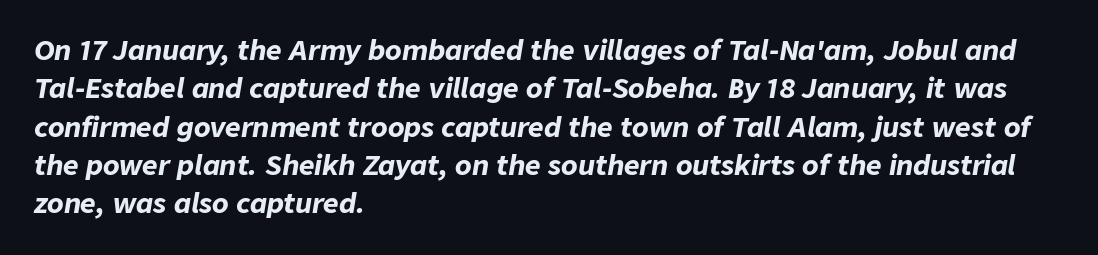
{"italic": "yes", "lean": "right", "slant_degrees": 9, "bold": "yes", "underline": "no", "align": "left", "line_spacing": "normal", "line_spacing_ratio": 1.42, "letter_spacing": "normal", "letter_spacing_em": 0.0, "glyph_px": 27}
